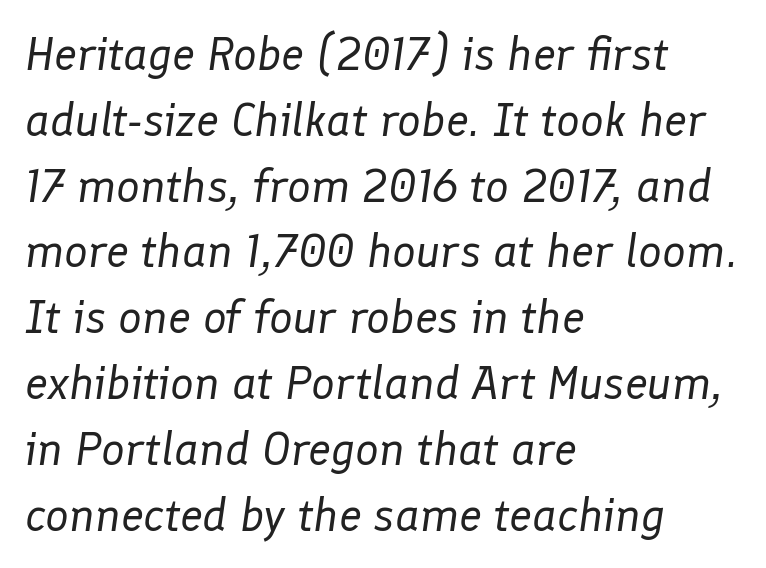
The image shows 47 px regular-weight type, italic (leaning right); set left-aligned, normal line spacing (1.4x), normal letter spacing, not underlined; low stroke contrast and a medium x-height.
